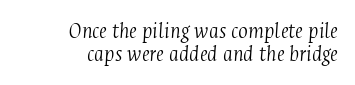
The space directly below the letters is spotless. The specimen reads as italic at a glance. All the whitespace from short lines collects on the left. These lines keep a tight, regular rhythm from letter to letter.
